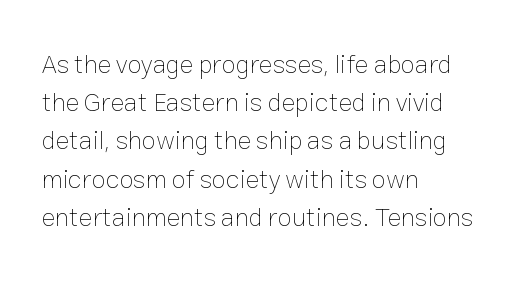
Q: Is the text bold? A: No.
Q: Is the text italic (slanted)? A: No, it is upright.
Q: Is the text underlined? A: No.
Q: How is the paragraph aligned? A: Left-aligned.
Q: Is the spacing between letters normal or unusually wide? A: Normal.
Q: Is the spacing between lines tight, normal or loose? A: Normal.
